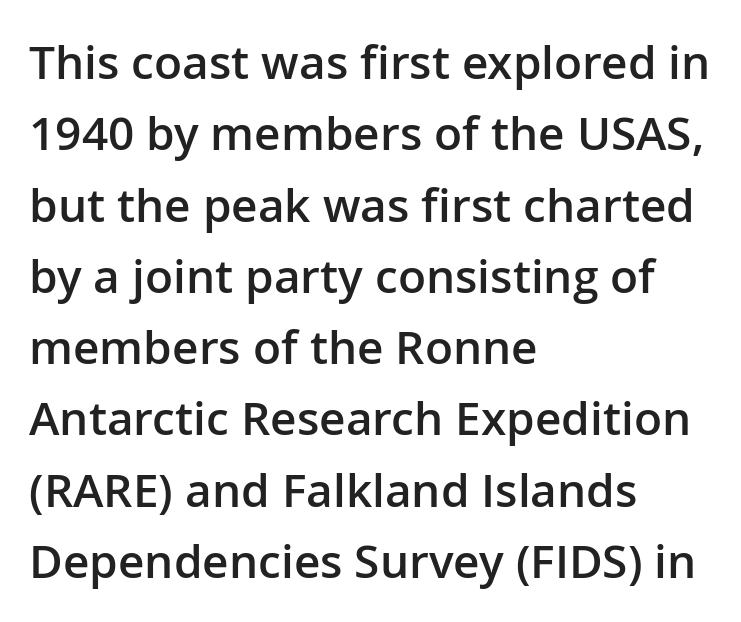
{"serif": "no", "italic": "no", "bold": "semi", "weight": "semibold", "width": "normal", "stroke_contrast": "low", "x_height": "medium", "monospaced": "no", "underline": "no", "align": "left", "line_spacing": "normal", "line_spacing_ratio": 1.55, "letter_spacing": "normal", "letter_spacing_em": 0.0, "glyph_px": 46}
